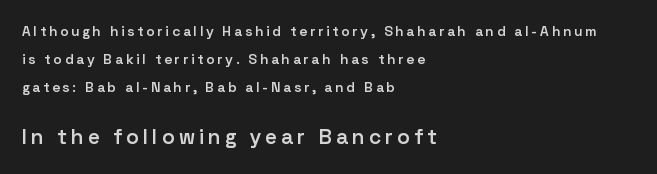
The image shows 21 px text type, upright; set left-aligned, loose line spacing (2.01x), unusually wide letter spacing (+0.21 em), not underlined; the second (bottom) block is 1.5x larger.
